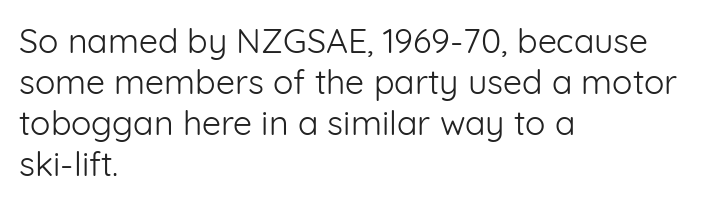
The image shows 34 px light sans-serif type, upright; set left-aligned, line spacing 1.21x, normal letter spacing, not underlined; low stroke contrast and a medium x-height.
